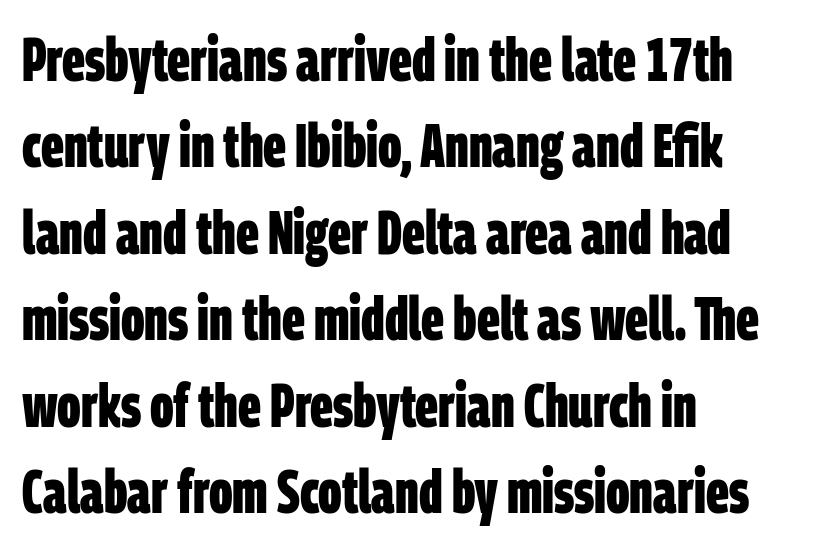
The image shows 60 px bold, condensed sans-serif type; set left-aligned, normal line spacing (1.44x), normal letter spacing, not underlined; low stroke contrast and a large x-height.
